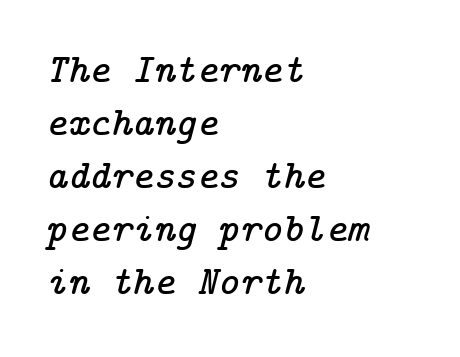
{"serif": "yes", "italic": "yes", "lean": "right", "slant_degrees": 14, "width": "normal", "stroke_contrast": "low", "x_height": "medium", "underline": "no", "align": "left", "line_spacing": "normal", "line_spacing_ratio": 1.29, "letter_spacing": "normal", "letter_spacing_em": 0.0, "glyph_px": 41}
